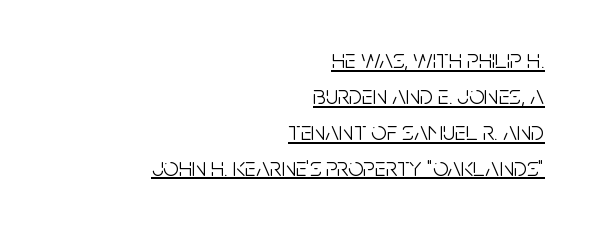
The image shows 27 px text type, upright; set right-aligned, normal line spacing (1.33x), normal letter spacing, underlined.
